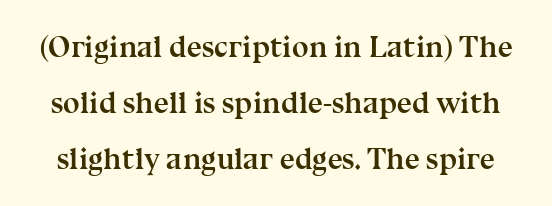
The image shows 30 px semibold serif type, upright; set line spacing 1.87x, normal letter spacing, not underlined; medium stroke contrast and a medium x-height.
